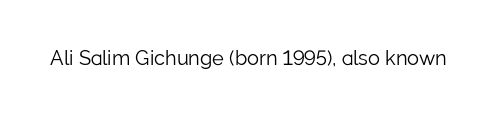
Posture: upright roman. Short note: letters normally spaced. The weight would be labelled regular, book, light, or lighter still. Lines of text with bare space underneath.
